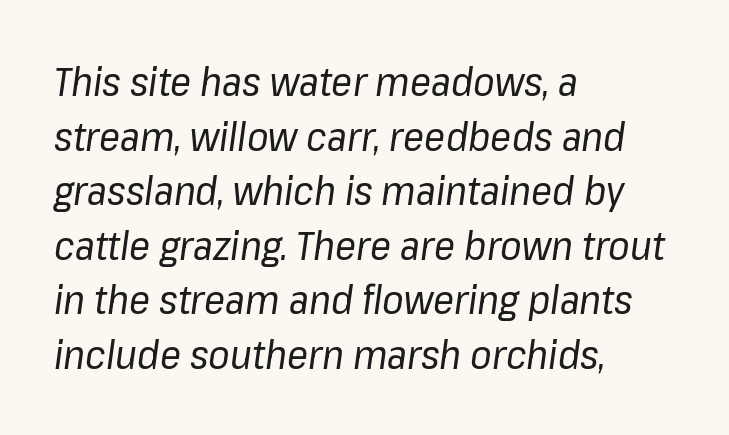
Q: Is the text bold? A: No.
Q: Is the text italic (slanted)? A: Yes, it leans right by about 8 degrees.
Q: Is the text underlined? A: No.
Q: How is the paragraph aligned? A: Left-aligned.
Q: Is the spacing between letters normal or unusually wide? A: Normal.
Q: Is the spacing between lines tight, normal or loose? A: Normal.
Q: Width (condensed, normal, or wide)? A: Normal.
Q: Stroke contrast? A: Low.
Q: x-height? A: Medium.
Q: Monospaced? A: No.
